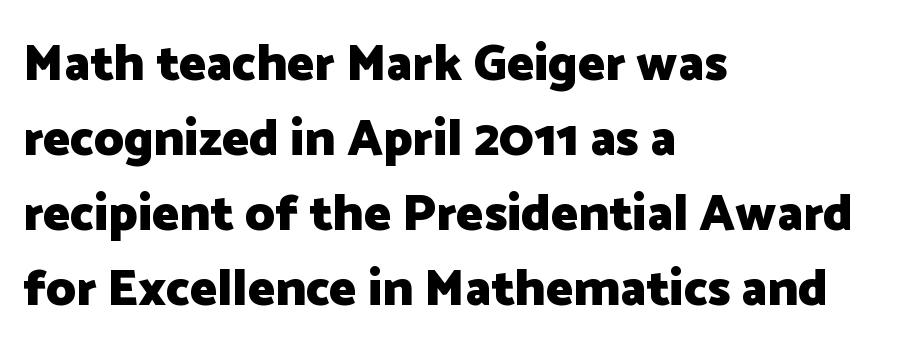
Q: Is the text bold? A: Yes.
Q: Is the text italic (slanted)? A: No, it is upright.
Q: Is the typeface a serif or a sans-serif typeface? A: Sans-serif.
Q: Is the text underlined? A: No.
Q: How is the paragraph aligned? A: Left-aligned.
Q: Is the spacing between letters normal or unusually wide? A: Normal.
Q: Is the spacing between lines tight, normal or loose? A: Normal.
Q: Width (condensed, normal, or wide)? A: Normal.
Q: Stroke contrast? A: Low.
Q: x-height? A: Medium.
Q: Monospaced? A: No.
